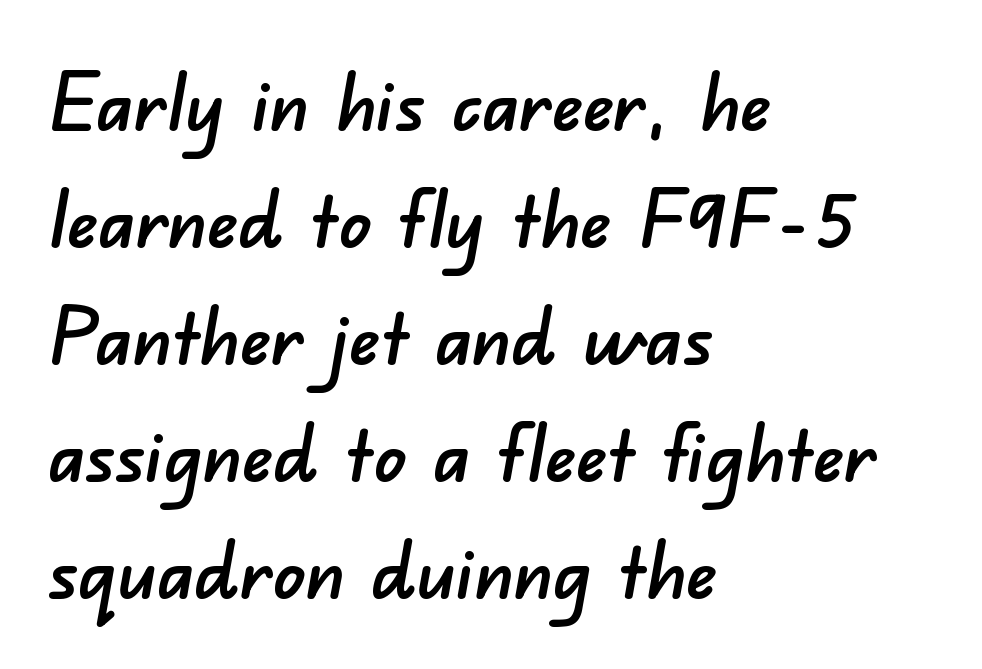
The image shows 79 px sans-serif type; set left-aligned, normal line spacing (1.48x), normal letter spacing, not underlined; low stroke contrast and a small x-height.
